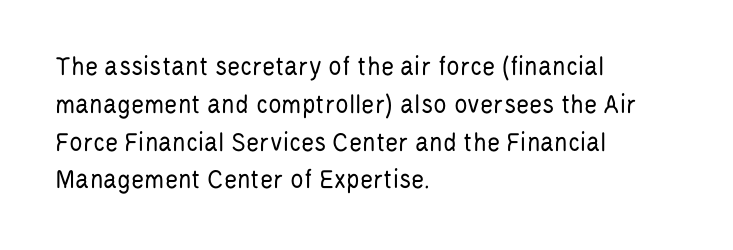
The image shows 28 px regular-weight, condensed sans-serif type, upright; set left-aligned, normal line spacing (1.35x), normal letter spacing, not underlined; low stroke contrast and a large x-height.
